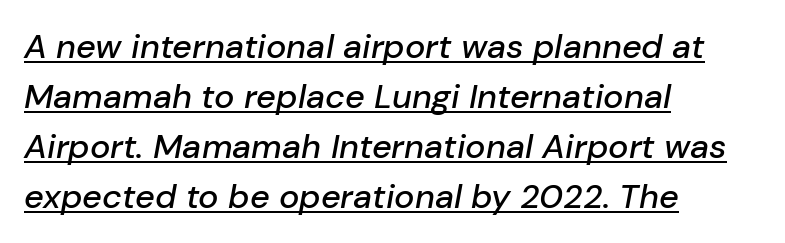
The image shows 34 px text type, italic (leaning right); set left-aligned, normal line spacing (1.47x), normal letter spacing, underlined; low stroke contrast and a medium x-height.
